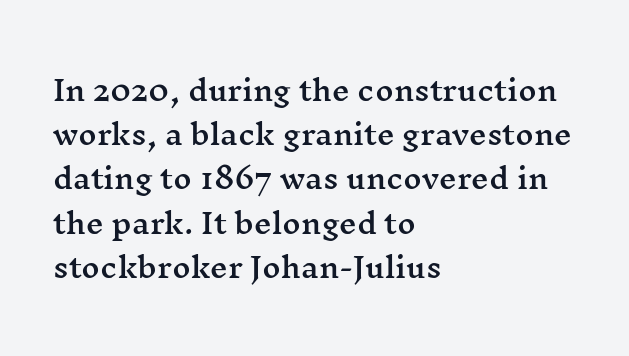
Q: Is the text italic (slanted)? A: No, it is upright.
Q: Is the typeface a serif or a sans-serif typeface? A: Serif.
Q: Is the text underlined? A: No.
Q: How is the paragraph aligned? A: Left-aligned.
Q: Is the spacing between letters normal or unusually wide? A: Normal.
Q: Is the spacing between lines tight, normal or loose? A: Normal.
Q: Width (condensed, normal, or wide)? A: Wide.
Q: Stroke contrast? A: Medium.
Q: x-height? A: Medium.
Q: Monospaced? A: No.
